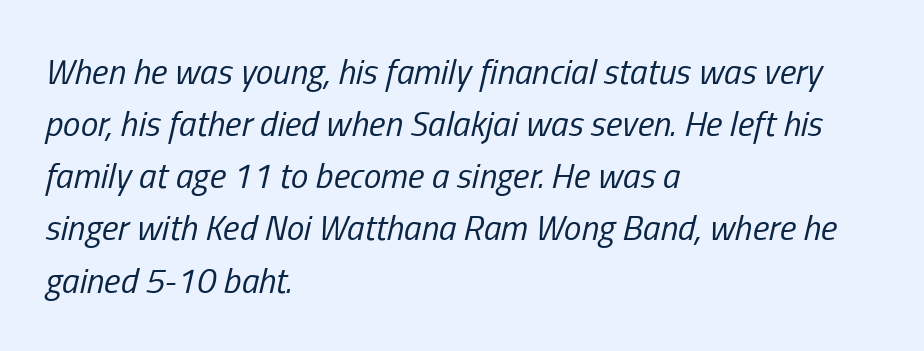
The image shows 35 px regular-weight, condensed type, italic (leaning right); set left-aligned, normal line spacing (1.49x), normal letter spacing, not underlined; low stroke contrast and a medium x-height.
